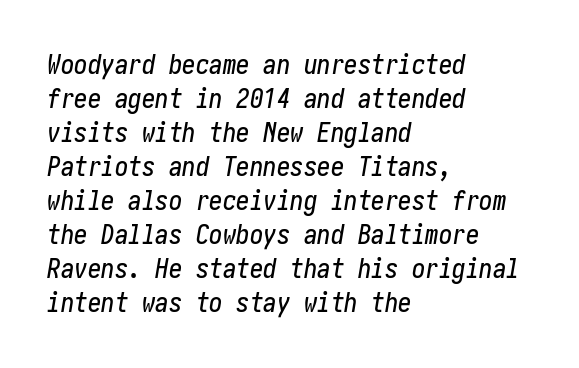
Notice how the passage keeps a crisp vertical edge on the left only. In terms of letterspacing, this is plain default setting. This sample keeps an unexceptional amount of space between lines. Italic? Definitely — the glyphs are oblique. Decoration check: the copy has no underline.
